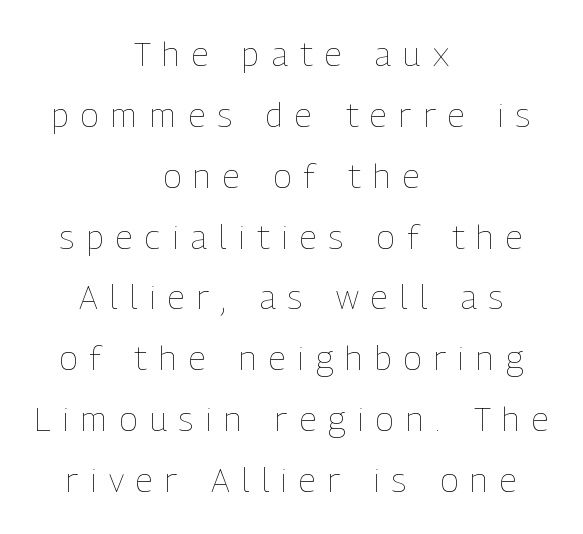
{"italic": "no", "bold": "no", "weight": "thin", "width": "condensed", "stroke_contrast": "low", "x_height": "medium", "monospaced": "no", "underline": "no", "align": "center", "line_spacing_ratio": 1.79, "letter_spacing": "wide", "letter_spacing_em": 0.36, "glyph_px": 34}
